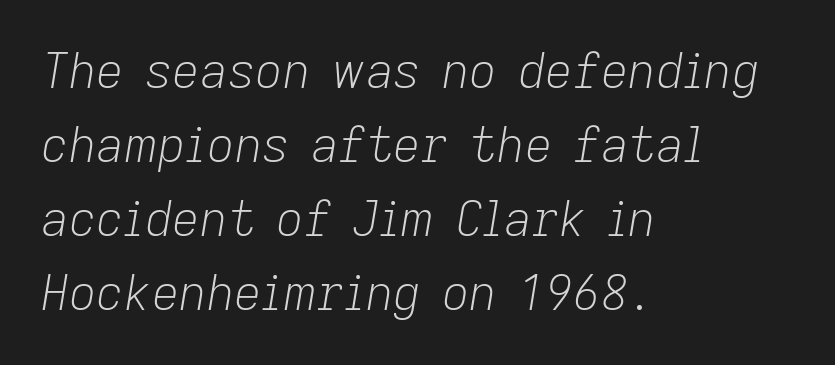
The image shows 48 px light type, italic (leaning right); set left-aligned, normal line spacing (1.54x), normal letter spacing, not underlined; low stroke contrast and a medium x-height.
